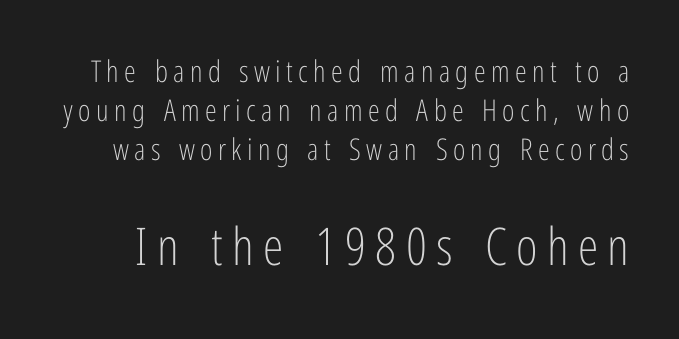
Stems here are at most as thick as an everyday book face. Check the space under the baseline: it is left empty. Italic: no, the glyphs are upright roman. Looks like regular typesetting: each glyph gets only the width it needs.
